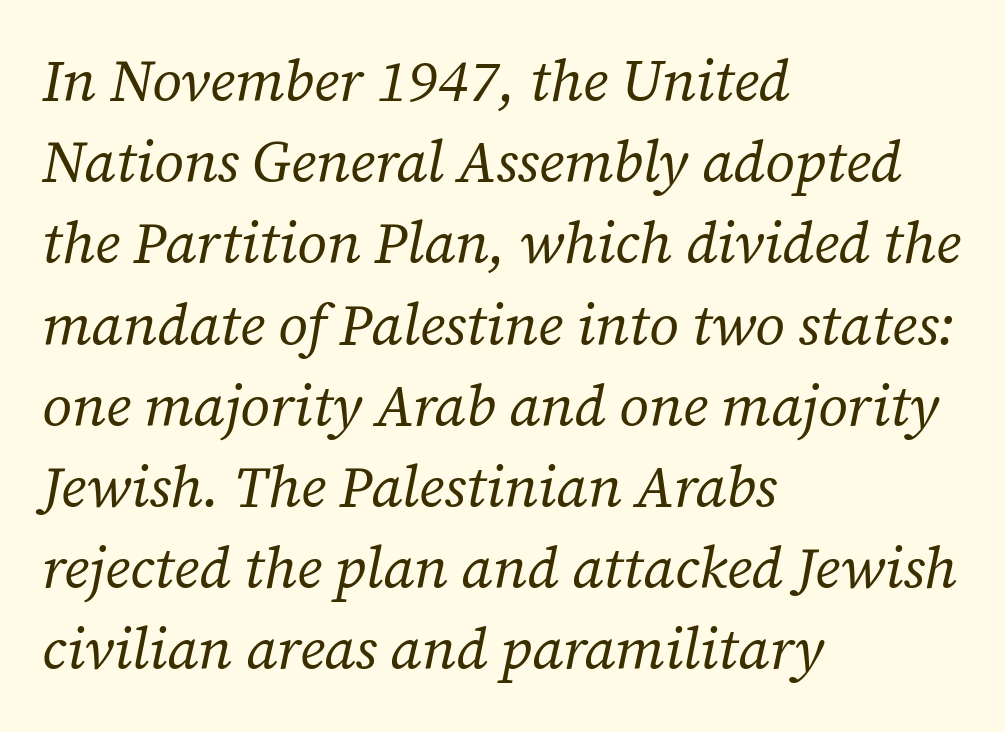
Q: Is the text bold? A: No.
Q: Is the text italic (slanted)? A: Yes, it leans right by about 12 degrees.
Q: Is the typeface a serif or a sans-serif typeface? A: Serif.
Q: Is the text underlined? A: No.
Q: How is the paragraph aligned? A: Left-aligned.
Q: Is the spacing between letters normal or unusually wide? A: Normal.
Q: Is the spacing between lines tight, normal or loose? A: Normal.
Q: Width (condensed, normal, or wide)? A: Normal.
Q: Stroke contrast? A: Low.
Q: x-height? A: Medium.
Q: Monospaced? A: No.
